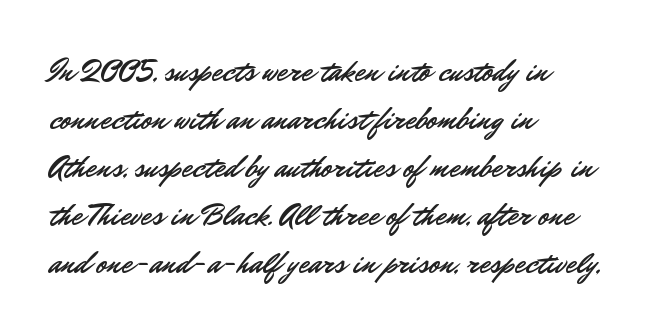
{"serif": "no", "width": "normal", "stroke_contrast": "low", "x_height": "small", "monospaced": "no", "underline": "no", "align": "left", "line_spacing": "normal", "line_spacing_ratio": 1.55, "letter_spacing": "normal", "letter_spacing_em": 0.0, "glyph_px": 31}
